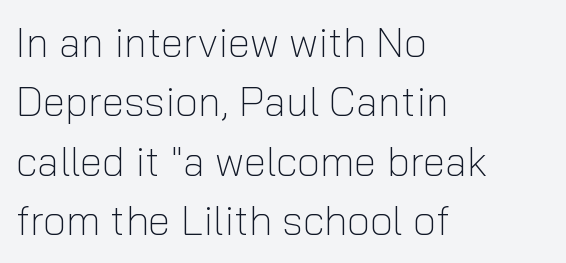
The foot of each line stays bare and open. Notice how the passage keeps a crisp vertical edge on the left only. The strokes are not fattened; the text isn't bold. This is sans-serif lettering, the kind often seen on screens and signage. The rendering uses natural spacing where letterforms have individual widths. The passage shown stacks its lines at a standard gap.
